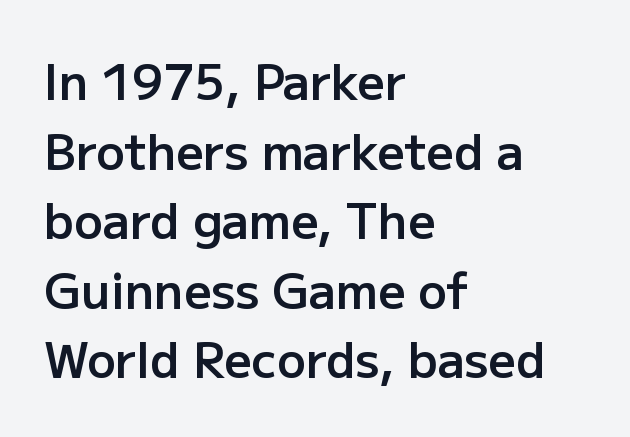
The image shows 48 px semibold sans-serif type, upright; set left-aligned, normal line spacing (1.45x), normal letter spacing, not underlined; low stroke contrast and a medium x-height.
